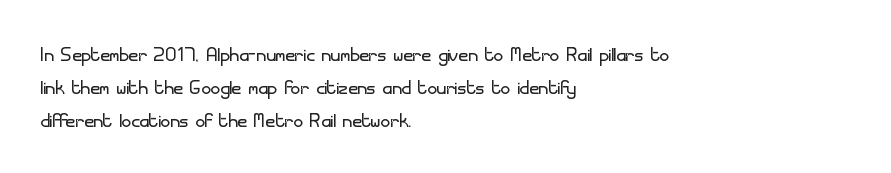
The image shows 26 px text type, upright; set left-aligned, normal line spacing (1.26x), normal letter spacing, not underlined.
